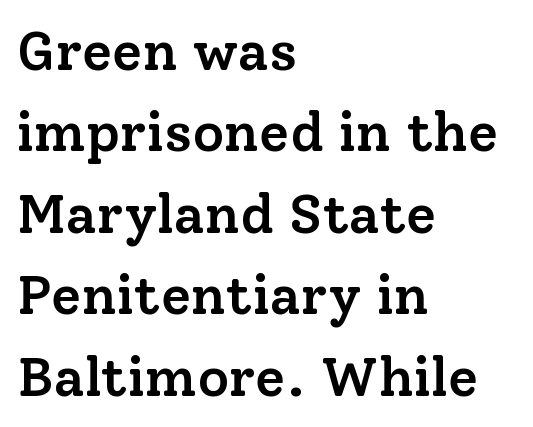
Is there any slant? The stems are plumb. Baseline-to-baseline distance is the conventional proportion of letter height. These lines stack with their left ends in a neat column. A bit beefed up — I'd call it semibold rather than bold. Has an underline been added? It has not.
